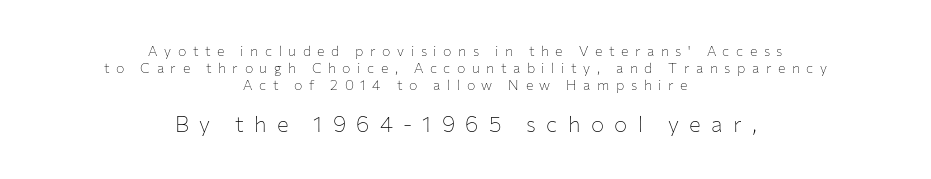
{"italic": "no", "bold": "no", "underline": "no", "align": "center", "line_spacing_ratio": 1.21, "letter_spacing": "wide", "letter_spacing_em": 0.47, "larger_block": "second", "size_ratio": 1.57, "glyph_px": 22}
